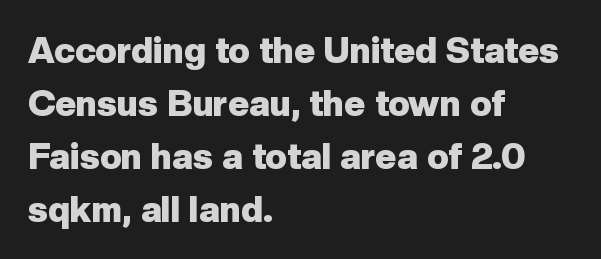
These lines are rendered in a variable-pitch font. Glance below the letters and you will spot only blank space. A typesetter would call this zero additional tracking. The designer left line spacing at the default. Grotesque or geometric, the face here clearly has no serifs.
